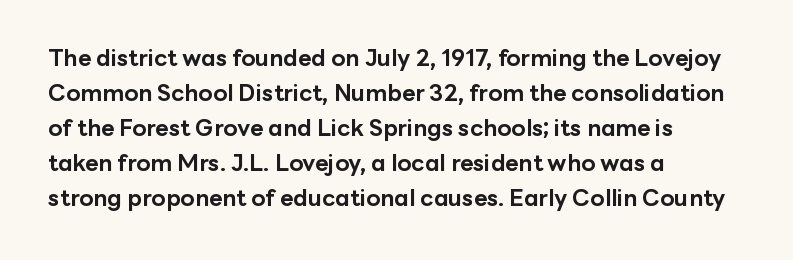
A normal amount of white space separates one row of letters from the next. The lines in this sample share a left origin and differ only in where they stop. Characters follow at the spacing the type designer built in. In terms of weight, the rendering is a true, heavy bold.
